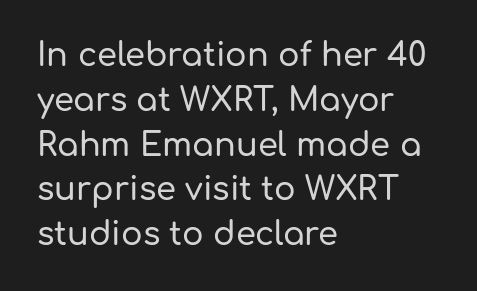
The image shows 32 px sans-serif type, upright; set left-aligned, normal line spacing (1.4x), normal letter spacing, not underlined; low stroke contrast and a medium x-height.
